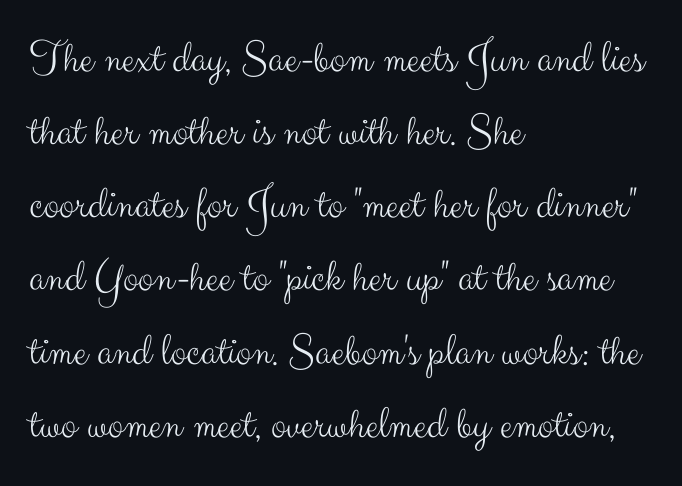
Visually the block forms a straight wall on the left and a jagged coastline on the right. The passage shown stacks its lines at a standard gap. The type family on display is of the sans-serif kind. A typesetter would call this zero additional tracking. Nothing heavy about these letters — not bold at all.
